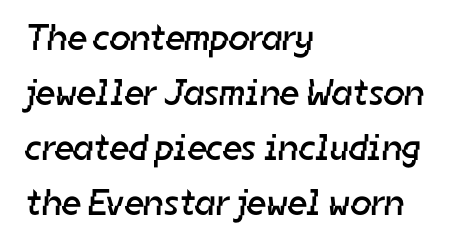
{"serif": "no", "bold": "no", "weight": "regular", "width": "normal", "stroke_contrast": "low", "x_height": "medium", "monospaced": "no", "underline": "no", "align": "left", "line_spacing": "normal", "line_spacing_ratio": 1.49, "letter_spacing": "normal", "letter_spacing_em": 0.0, "glyph_px": 37}
